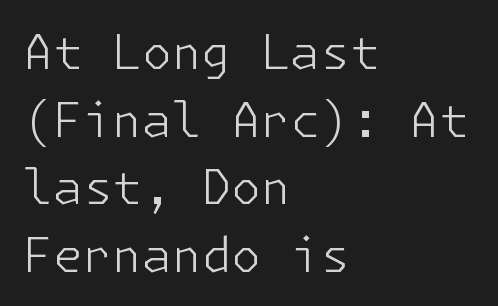
{"serif": "no", "italic": "no", "bold": "no", "weight": "light", "width": "normal", "stroke_contrast": "low", "x_height": "medium", "underline": "no", "align": "left", "line_spacing": "normal", "line_spacing_ratio": 1.41, "letter_spacing": "normal", "letter_spacing_em": 0.0, "glyph_px": 48}
